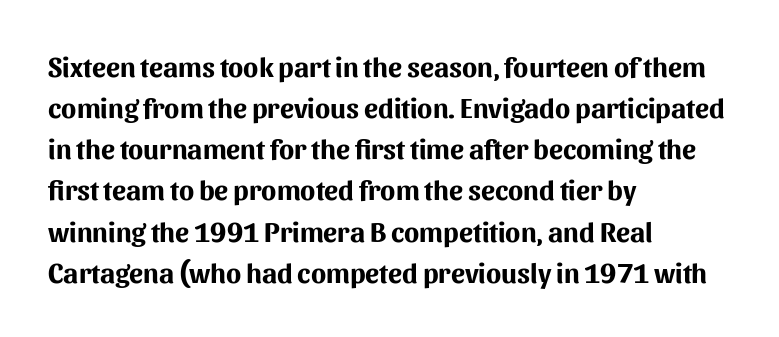
{"serif": "no", "italic": "no", "bold": "yes", "weight": "bold", "width": "normal", "stroke_contrast": "medium", "x_height": "medium", "monospaced": "no", "underline": "no", "align": "left", "line_spacing": "normal", "line_spacing_ratio": 1.47, "letter_spacing": "normal", "letter_spacing_em": 0.0, "glyph_px": 28}
